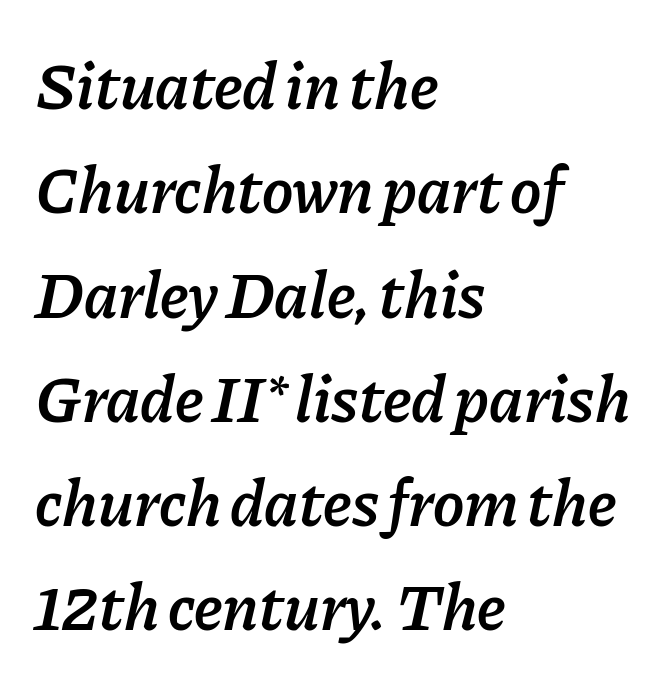
The image shows 66 px semibold type, italic (leaning right); set left-aligned, normal line spacing (1.58x), normal letter spacing, not underlined; low stroke contrast and a medium x-height.
